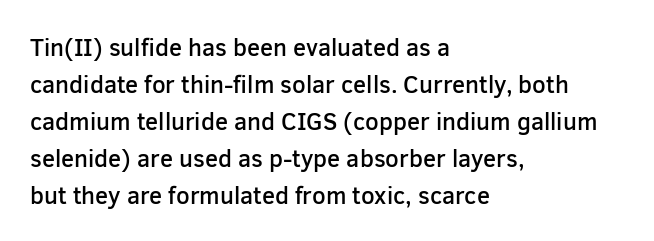
Q: Is the text bold? A: Semi-bold.
Q: Is the text italic (slanted)? A: No, it is upright.
Q: Is the text underlined? A: No.
Q: How is the paragraph aligned? A: Left-aligned.
Q: Is the spacing between letters normal or unusually wide? A: Normal.
Q: Is the spacing between lines tight, normal or loose? A: Normal.
